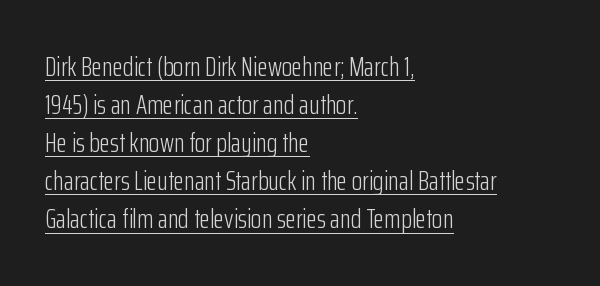
If you drew a ruler down the left edge, every line would touch it. A typesetter would call this zero additional tracking. The passage shown is not bold in any degree. Caption: lettering with a line underneath. Does the leading feel generous? No, just average. Do the letters lean? They stand straight.
